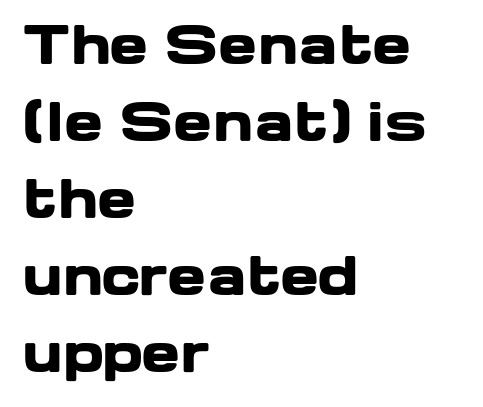
The image shows 52 px heavy, wide sans-serif type, upright; set left-aligned, normal line spacing (1.48x), normal letter spacing, not underlined; low stroke contrast and a medium x-height.
